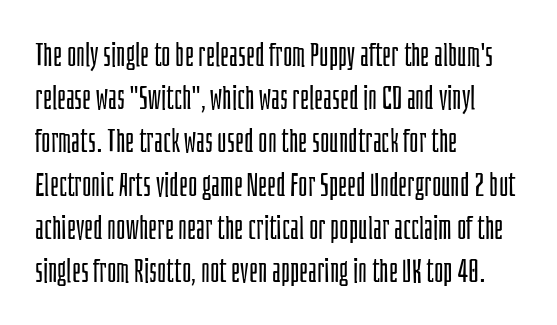
The image shows 32 px light, condensed sans-serif type, upright; set left-aligned, normal line spacing (1.35x), normal letter spacing, not underlined; low stroke contrast and a large x-height.
